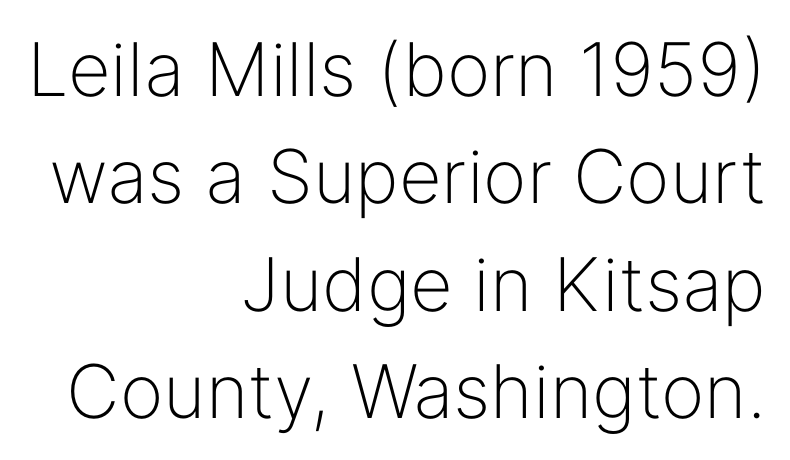
{"serif": "no", "italic": "no", "bold": "no", "weight": "light", "width": "normal", "stroke_contrast": "low", "x_height": "medium", "monospaced": "no", "underline": "no", "align": "right", "line_spacing": "normal", "line_spacing_ratio": 1.45, "letter_spacing": "normal", "letter_spacing_em": 0.0, "glyph_px": 74}
